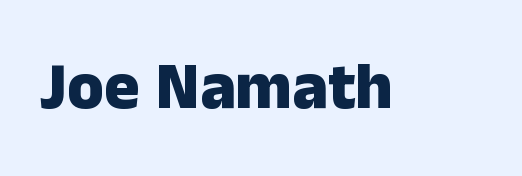
Nope, no serifs anywhere on these letters. Lines of text with bare space underneath. The face used here has the dense, thick strokes of a bold. Vertical strokes here are truly vertical.
